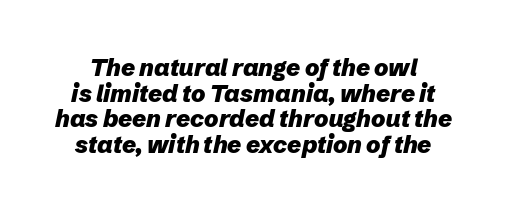
The image shows 24 px bold type, italic (leaning right); set tight line spacing (1.07x), normal letter spacing, not underlined.
